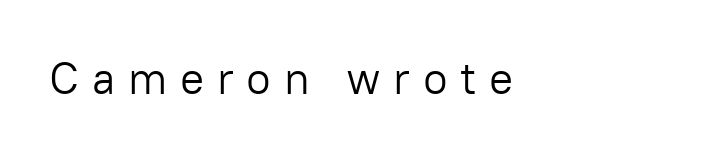
Q: Is the text bold? A: No.
Q: Is the text italic (slanted)? A: No, it is upright.
Q: Is the typeface a serif or a sans-serif typeface? A: Sans-serif.
Q: Is the text underlined? A: No.
Q: Is the spacing between letters normal or unusually wide? A: Unusually wide.
Q: Width (condensed, normal, or wide)? A: Normal.
Q: Stroke contrast? A: Low.
Q: x-height? A: Medium.
Q: Monospaced? A: No.
